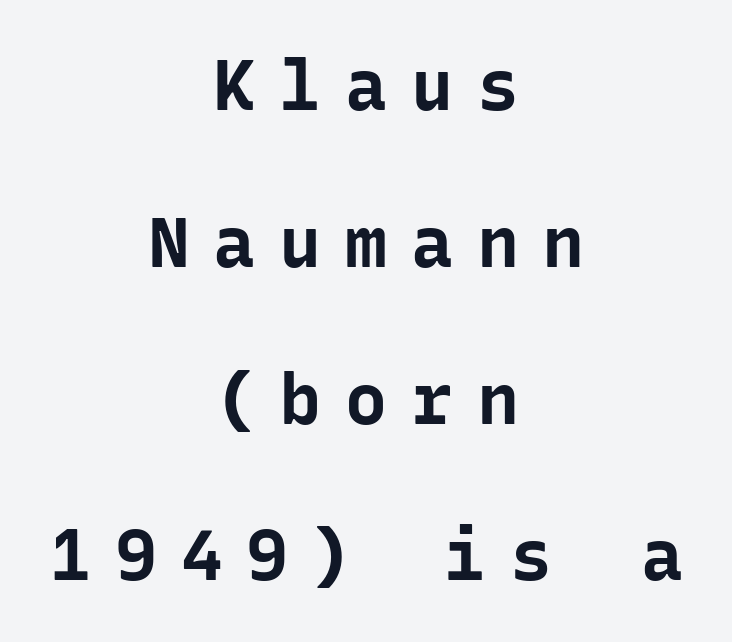
Q: Is the text bold? A: Yes.
Q: Is the text italic (slanted)? A: No, it is upright.
Q: Is the typeface a serif or a sans-serif typeface? A: Sans-serif.
Q: Is the text underlined? A: No.
Q: How is the paragraph aligned? A: Centered.
Q: Is the spacing between letters normal or unusually wide? A: Unusually wide.
Q: Is the spacing between lines tight, normal or loose? A: Loose.
Q: Width (condensed, normal, or wide)? A: Normal.
Q: Stroke contrast? A: Low.
Q: x-height? A: Medium.
Q: Monospaced? A: Yes.
